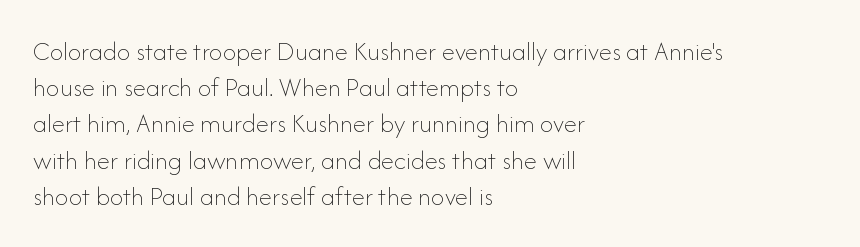
{"italic": "no", "bold": "no", "underline": "no", "align": "left", "line_spacing": "normal", "line_spacing_ratio": 1.34, "letter_spacing": "normal", "letter_spacing_em": 0.0, "glyph_px": 27}
